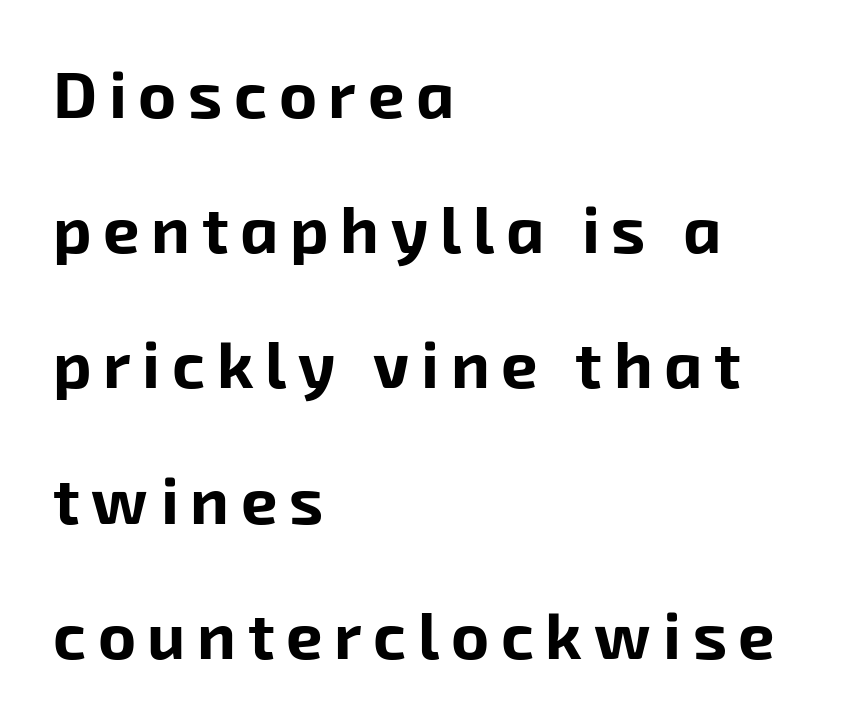
Q: Is the text bold? A: Yes.
Q: Is the typeface a serif or a sans-serif typeface? A: Sans-serif.
Q: Is the text underlined? A: No.
Q: How is the paragraph aligned? A: Left-aligned.
Q: Is the spacing between lines tight, normal or loose? A: Loose.
Q: Width (condensed, normal, or wide)? A: Normal.
Q: Stroke contrast? A: Low.
Q: x-height? A: Medium.
Q: Monospaced? A: No.
